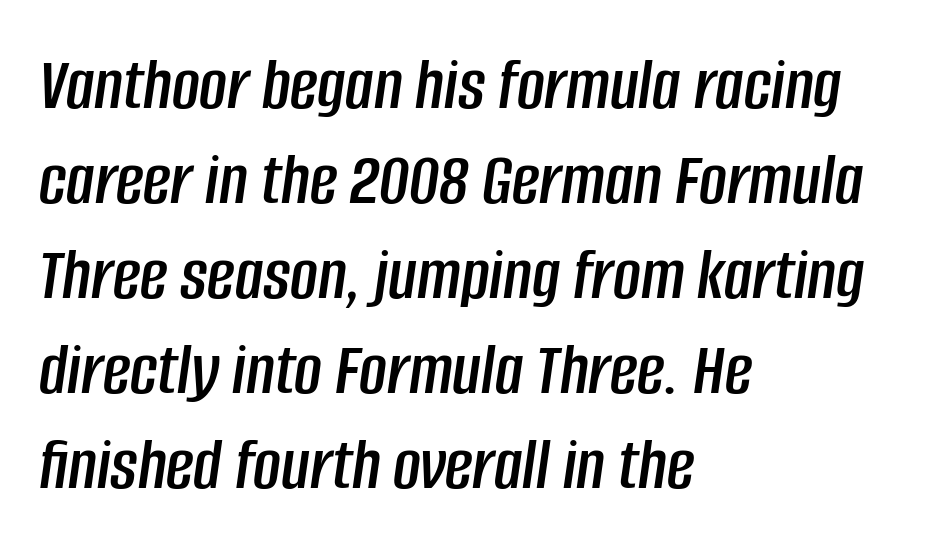
Q: Is the text italic (slanted)? A: Yes, it leans right by about 8 degrees.
Q: Is the text underlined? A: No.
Q: How is the paragraph aligned? A: Left-aligned.
Q: Is the spacing between letters normal or unusually wide? A: Normal.
Q: Is the spacing between lines tight, normal or loose? A: Normal.
Q: Width (condensed, normal, or wide)? A: Condensed.
Q: Stroke contrast? A: Low.
Q: x-height? A: Large.
Q: Monospaced? A: No.
